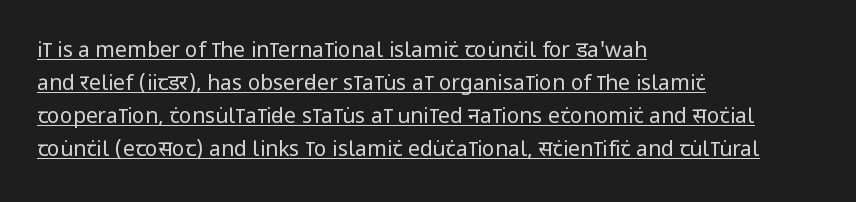
Vertical stems look standard width or narrower in stroke. The axis of the letterforms is exactly vertical. Is there an underline? Yes — a line sits under the letters. The space between consecutive lines is moderate. These lines keep a tight, regular rhythm from letter to letter.
